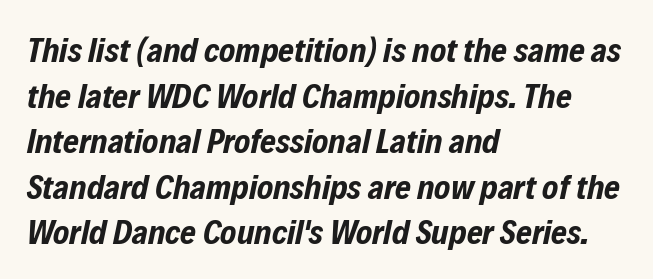
{"italic": "yes", "lean": "right", "slant_degrees": 12, "bold": "yes", "weight": "bold", "width": "condensed", "stroke_contrast": "low", "x_height": "medium", "monospaced": "no", "underline": "no", "align": "left", "line_spacing": "normal", "line_spacing_ratio": 1.34, "letter_spacing": "normal", "letter_spacing_em": 0.0, "glyph_px": 34}
